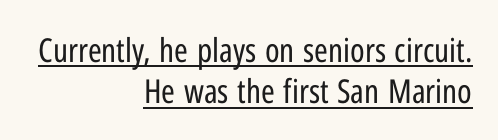
Font category for this specimen: sans-serif. Vertical stems look standard width or narrower in stroke. Short note: letters normally spaced. Teacher's note: observe the even right margin — that is flush-right alignment. The lines sit at an ordinary, default distance from one another. The typesetter has applied underlining to the passage shown.
